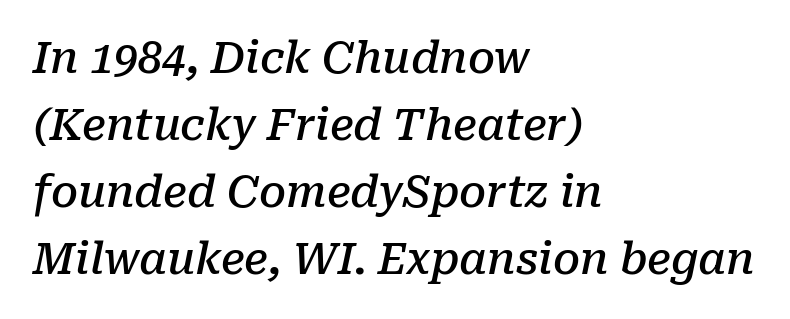
{"serif": "yes", "italic": "yes", "lean": "right", "slant_degrees": 10, "bold": "semi", "weight": "semibold", "width": "normal", "stroke_contrast": "low", "x_height": "medium", "monospaced": "no", "underline": "no", "align": "left", "line_spacing": "normal", "line_spacing_ratio": 1.56, "letter_spacing": "normal", "letter_spacing_em": 0.0, "glyph_px": 43}
